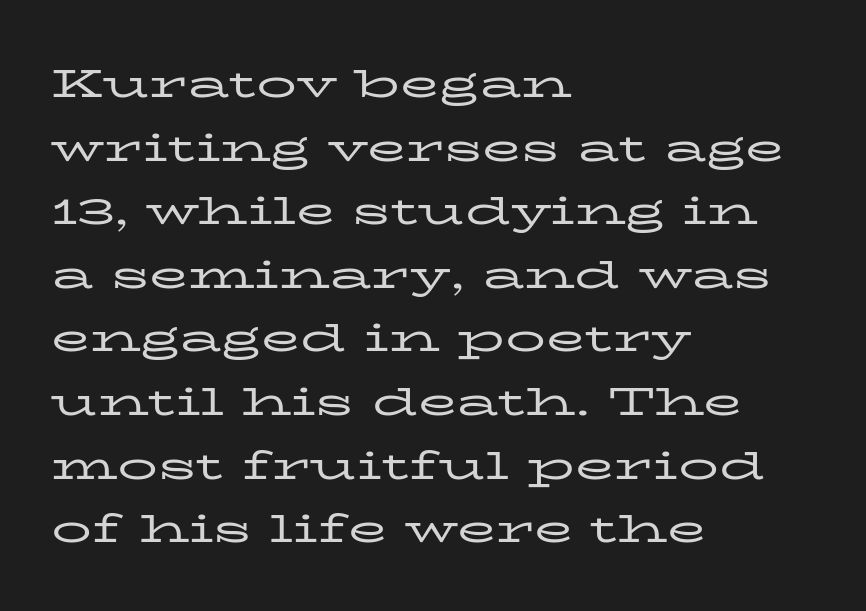
{"serif": "yes", "italic": "no", "bold": "no", "weight": "regular", "width": "wide", "stroke_contrast": "low", "x_height": "medium", "monospaced": "no", "underline": "no", "align": "left", "line_spacing": "normal", "line_spacing_ratio": 1.59, "letter_spacing": "normal", "letter_spacing_em": 0.0, "glyph_px": 40}
